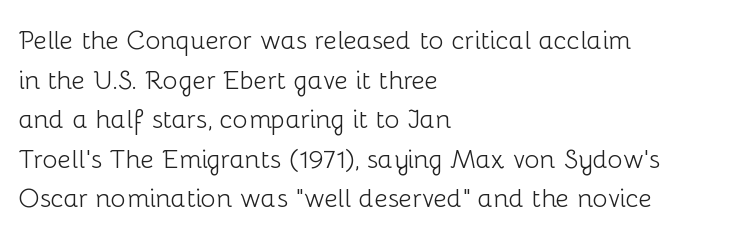
The block of text has a typical density, with ordinary space between rows. The line texture is even and compact thanks to regular tracking. Nothing heavy about these letters — not bold at all. Which margin do the lines hug? The left one — the right edge is uneven.
